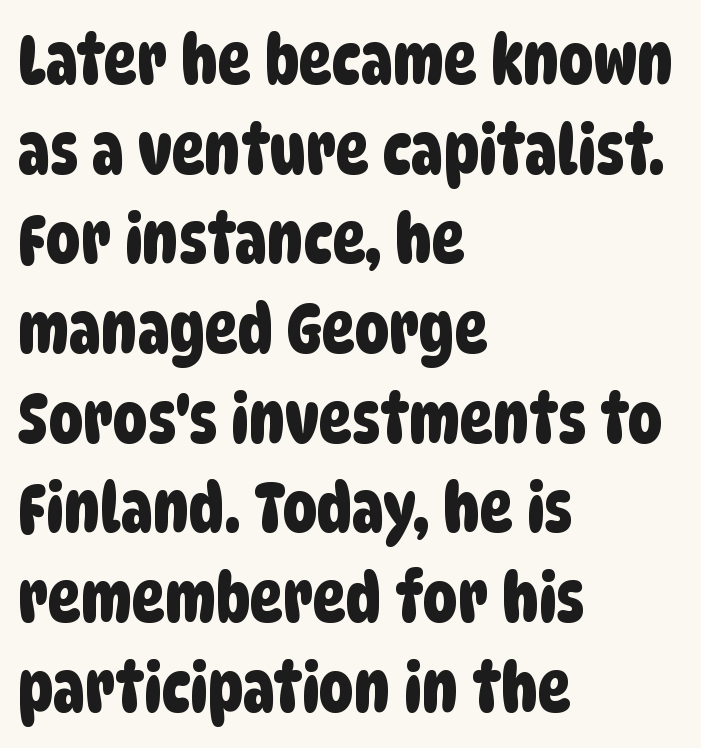
The image shows 69 px condensed sans-serif type; set left-aligned, normal line spacing (1.3x), normal letter spacing, not underlined; low stroke contrast and a large x-height.
